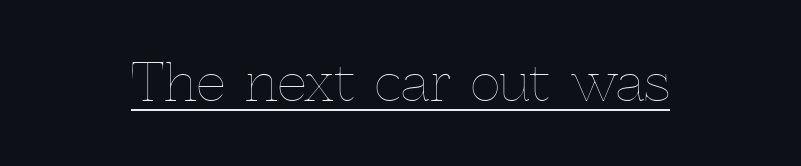
The image shows 51 px thin type, upright; set normal letter spacing, underlined; a medium x-height.
